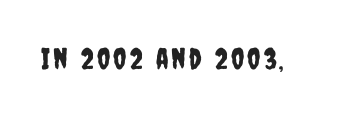
{"serif": "no", "italic": "no", "width": "condensed", "stroke_contrast": "low", "x_height": "large", "monospaced": "no", "underline": "no", "glyph_px": 29}
